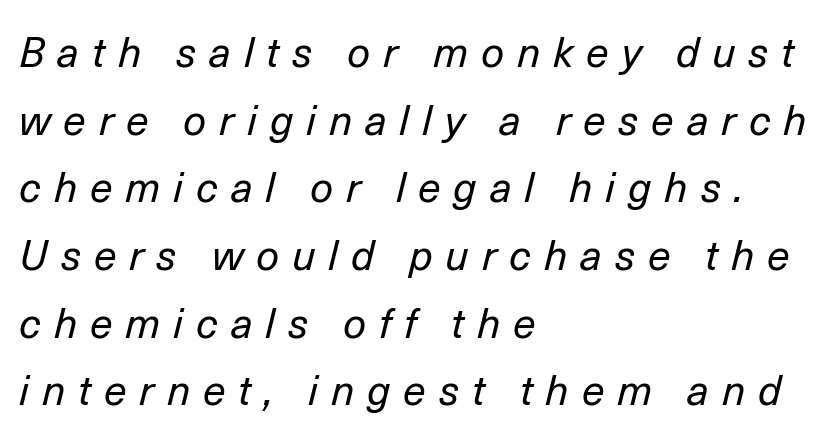
{"italic": "yes", "lean": "right", "slant_degrees": 14, "bold": "no", "weight": "regular", "width": "normal", "stroke_contrast": "low", "x_height": "medium", "monospaced": "no", "underline": "no", "align": "left", "line_spacing": "normal", "line_spacing_ratio": 1.65, "letter_spacing": "wide", "letter_spacing_em": 0.31, "glyph_px": 41}
